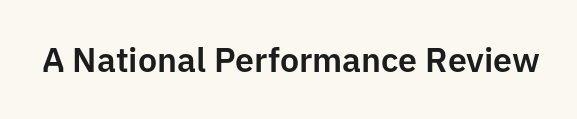
The image shows 34 px sans-serif type, upright; set normal letter spacing, not underlined; low stroke contrast and a medium x-height.
